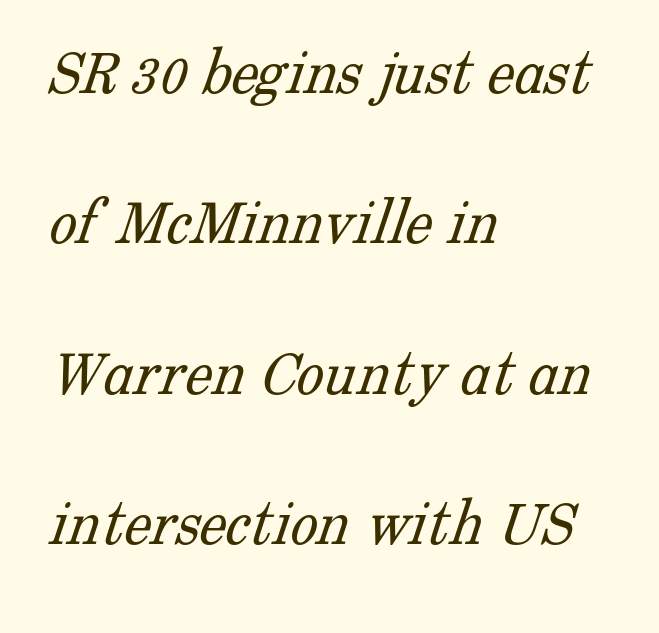
The image shows 69 px light serif type; set left-aligned, loose line spacing (2.18x), normal letter spacing, not underlined; low stroke contrast and a medium x-height.
